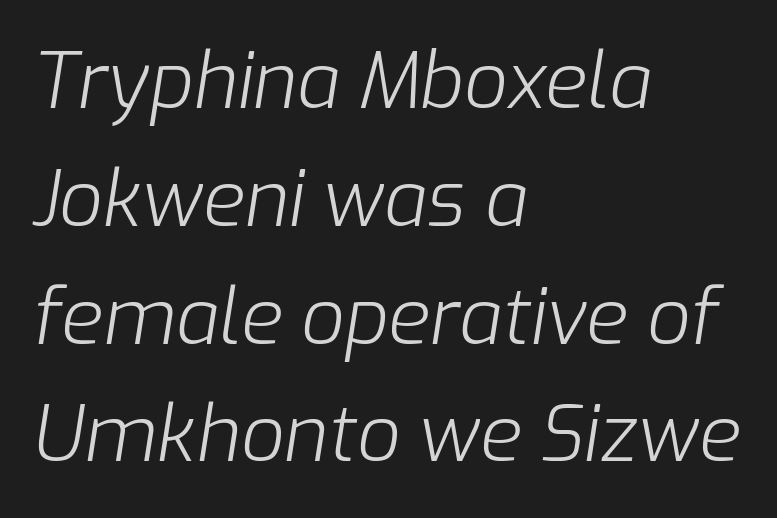
The leading is moderate, giving the passage an even texture. A quiet, ordinary-to-light weight characterises the typeface. Unmarked baselines from the first word to the last. All the whitespace from short lines collects on the right. You can tell it's italic because the verticals aren't actually vertical.
